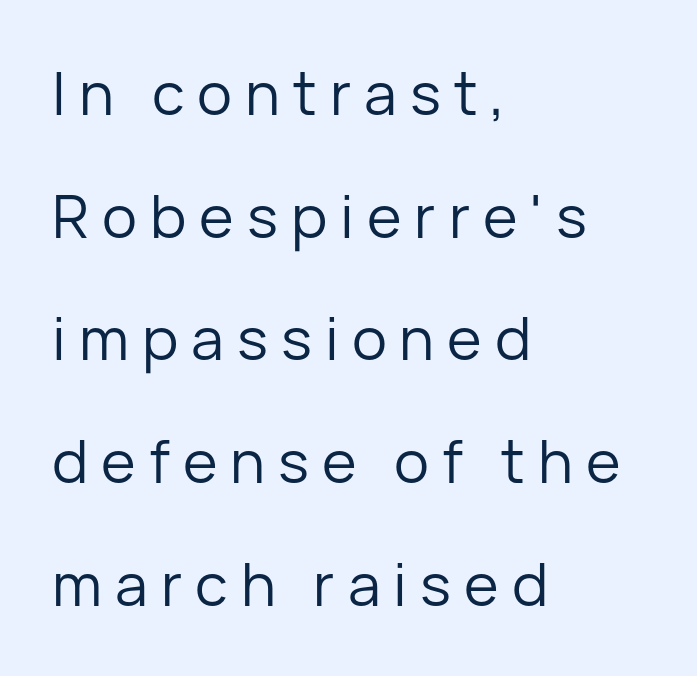
The image shows 59 px regular-weight sans-serif type, upright; set left-aligned, loose line spacing (2.08x), unusually wide letter spacing (+0.22 em), not underlined; low stroke contrast and a medium x-height.
